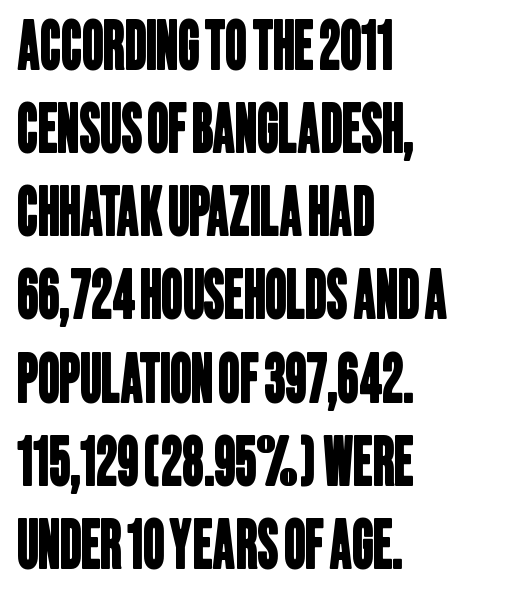
A bare baseline throughout the passage. Spacing verdict: proportional, widths tailored to each character. The space between consecutive lines is moderate. Letterform terminals end flat and unadorned throughout the passage. One-word summary of the alignment: left. Each word holds together tightly as a unit, with standard inter-letter gaps.
